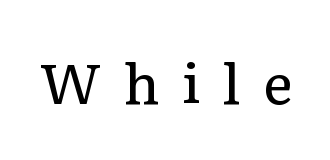
The image shows 56 px regular-weight serif type, upright; set unusually wide letter spacing (+0.39 em), not underlined; low stroke contrast and a medium x-height.
